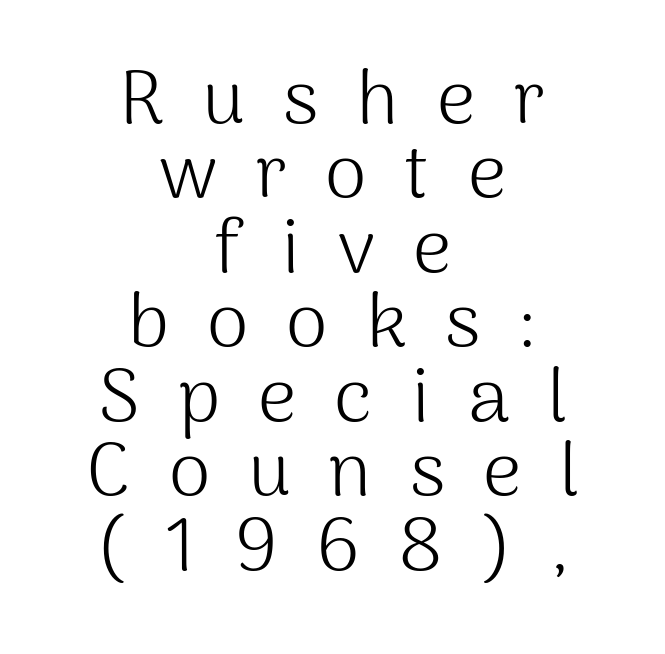
Q: Is the text bold? A: No.
Q: Is the text italic (slanted)? A: No, it is upright.
Q: Is the typeface a serif or a sans-serif typeface? A: Sans-serif.
Q: Is the text underlined? A: No.
Q: How is the paragraph aligned? A: Centered.
Q: Is the spacing between letters normal or unusually wide? A: Unusually wide.
Q: Is the spacing between lines tight, normal or loose? A: Tight.
Q: Width (condensed, normal, or wide)? A: Normal.
Q: Stroke contrast? A: Medium.
Q: x-height? A: Medium.
Q: Monospaced? A: No.
